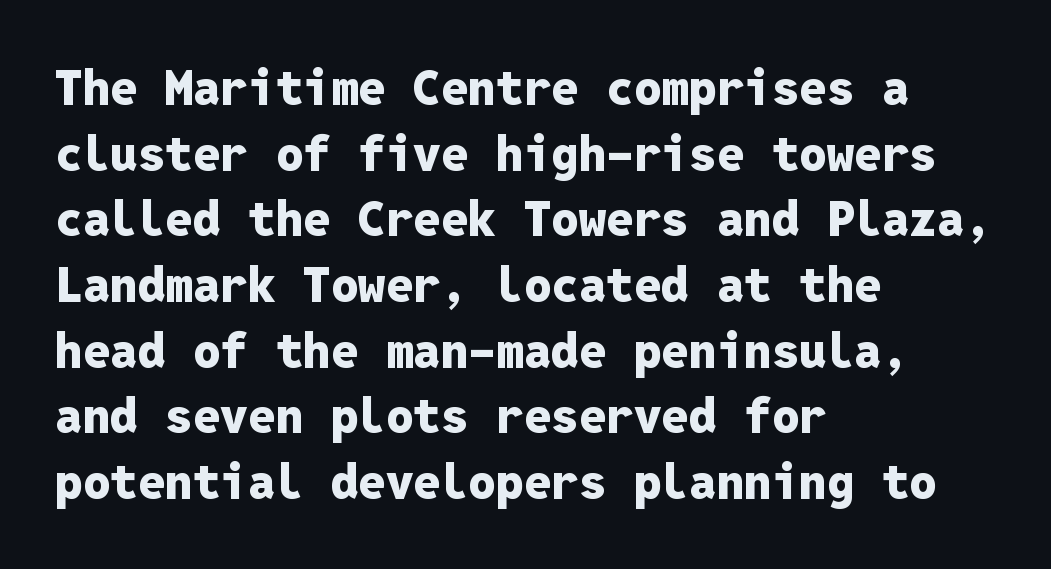
{"serif": "no", "italic": "no", "bold": "yes", "weight": "heavy", "width": "normal", "stroke_contrast": "low", "x_height": "medium", "monospaced": "yes", "underline": "no", "align": "left", "line_spacing": "normal", "line_spacing_ratio": 1.34, "letter_spacing": "normal", "letter_spacing_em": 0.0, "glyph_px": 49}
